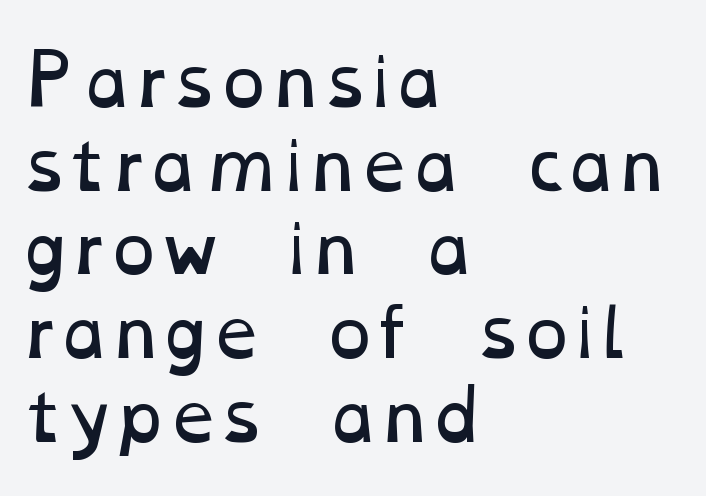
{"bold": "no", "weight": "regular", "width": "wide", "stroke_contrast": "low", "x_height": "medium", "monospaced": "no", "underline": "no", "align": "left", "line_spacing_ratio": 1.23, "letter_spacing": "normal", "letter_spacing_em": 0.0, "glyph_px": 68}
